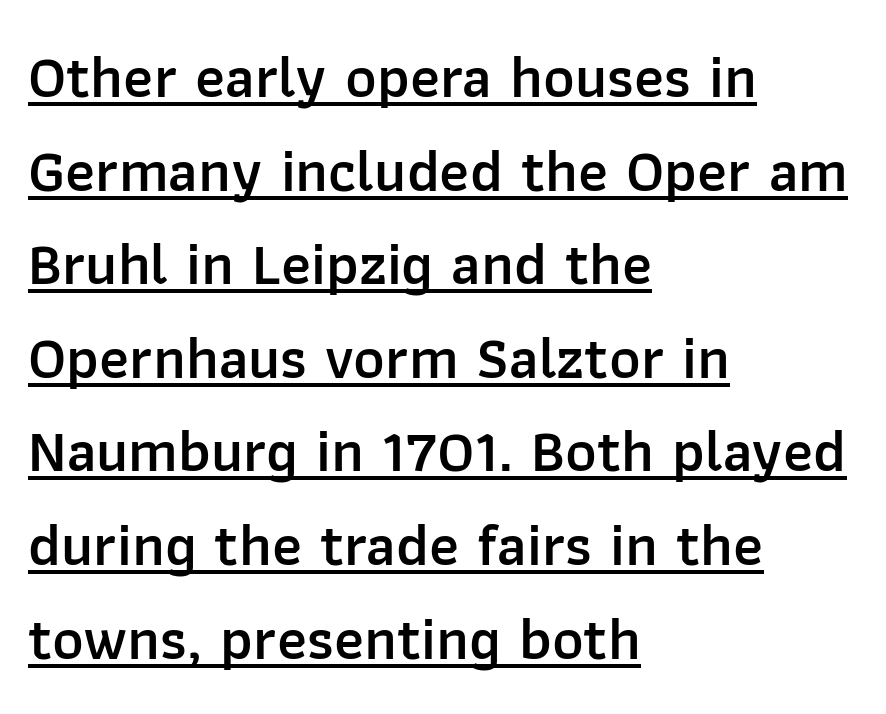
{"serif": "no", "italic": "no", "bold": "semi", "weight": "semibold", "width": "normal", "stroke_contrast": "low", "x_height": "medium", "monospaced": "no", "underline": "yes", "align": "left", "line_spacing": "normal", "line_spacing_ratio": 1.56, "letter_spacing": "normal", "letter_spacing_em": 0.0, "glyph_px": 60}
